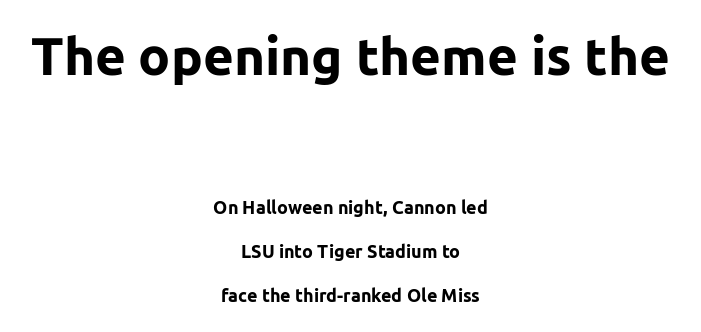
The image shows 53 px bold sans-serif type, upright; set centered, loose line spacing (2.44x), normal letter spacing, not underlined; the first (top) block is 2.94x larger; low stroke contrast and a medium x-height.
